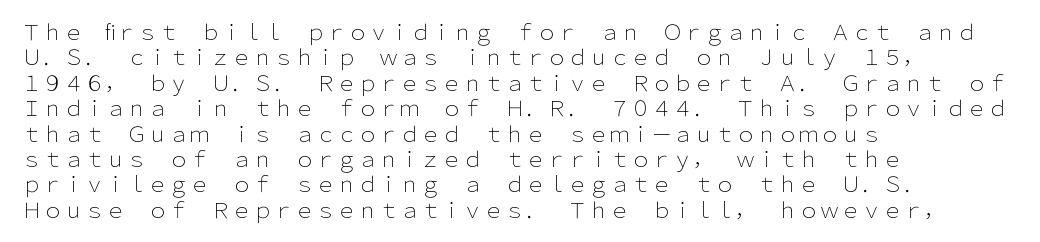
A bare baseline throughout the passage. Line beginnings align vertically; line endings do not. This sample uses plain, unmodified letter spacing. Posture: straight, roman, zero tilt. Is this a heavy cut? Hardly; it is regular or lighter.
